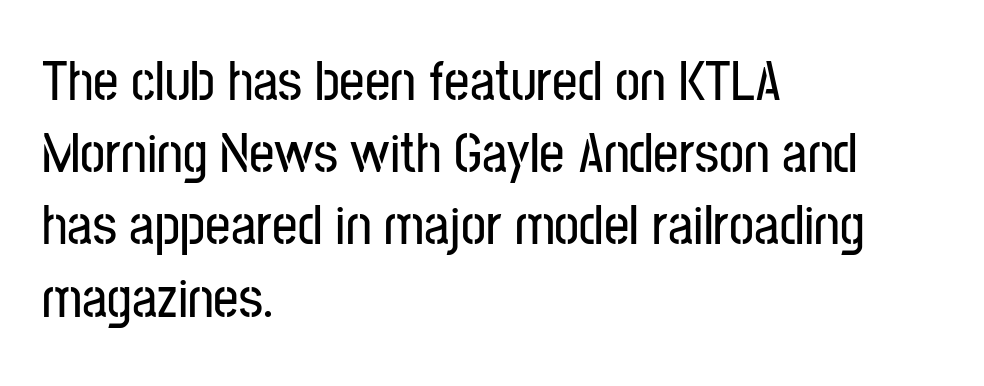
Caption: standard tracking, unaltered. Is this a sans? Yes — the strokes have no serifs. Is the block centered? No — it sits flush against the left margin. The rows are spaced the way most documents space them. Type without underlining. The face used here is proportionally spaced, like ordinary book or web type.
